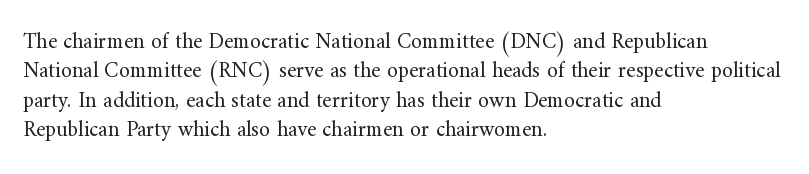
The image shows 22 px text type, upright; set left-aligned, normal line spacing (1.34x), normal letter spacing, not underlined.
